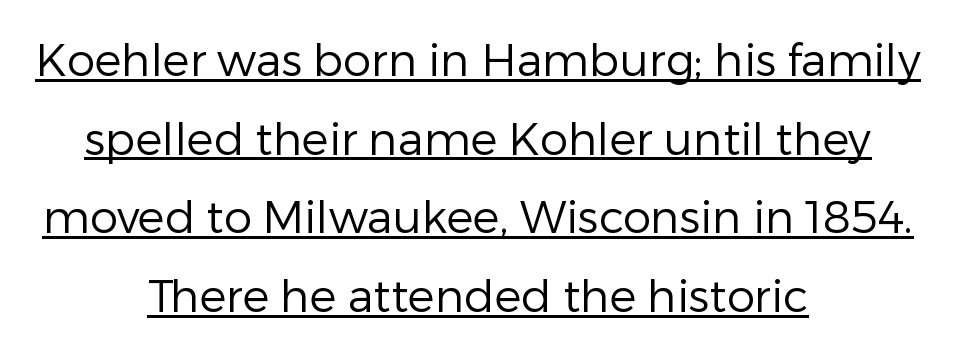
The image shows 45 px regular-weight sans-serif type, upright; set centered, line spacing 1.75x, normal letter spacing, underlined; low stroke contrast and a medium x-height.
